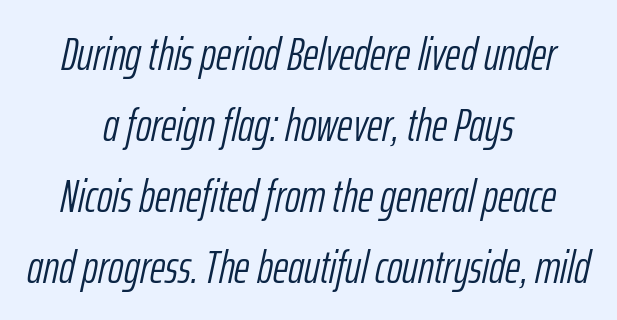
{"italic": "yes", "lean": "right", "slant_degrees": 12, "bold": "no", "weight": "light", "width": "condensed", "stroke_contrast": "low", "x_height": "medium", "monospaced": "no", "underline": "no", "align": "center", "line_spacing": "normal", "line_spacing_ratio": 1.51, "letter_spacing": "normal", "letter_spacing_em": 0.0, "glyph_px": 47}
